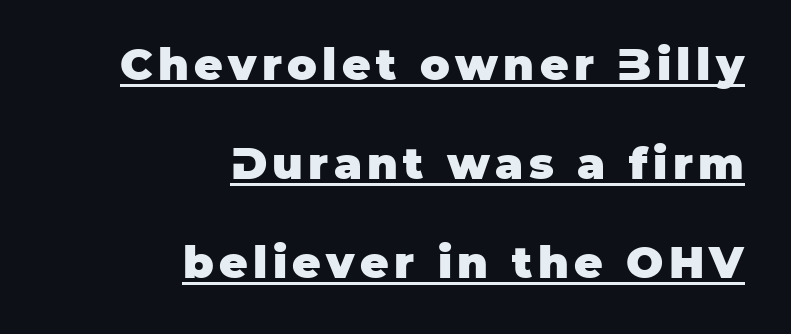
The image shows 44 px heavy sans-serif type, upright; set right-aligned, loose line spacing (2.25x), underlined; low stroke contrast and a large x-height.
